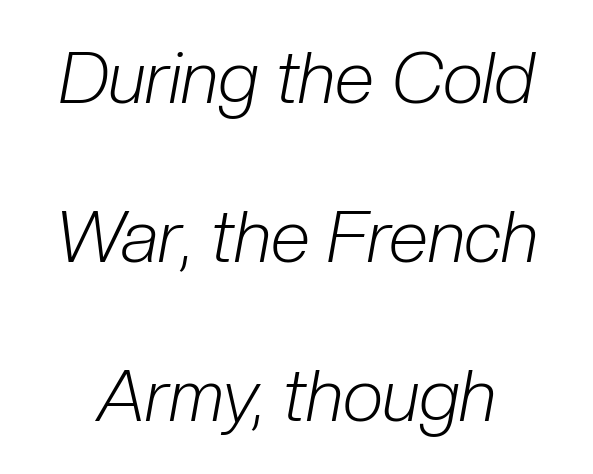
Q: Is the text bold? A: No.
Q: Is the text italic (slanted)? A: Yes, it leans right by about 10 degrees.
Q: Is the text underlined? A: No.
Q: Is the spacing between letters normal or unusually wide? A: Normal.
Q: Is the spacing between lines tight, normal or loose? A: Loose.
Q: Width (condensed, normal, or wide)? A: Condensed.
Q: Stroke contrast? A: Low.
Q: x-height? A: Medium.
Q: Monospaced? A: No.
